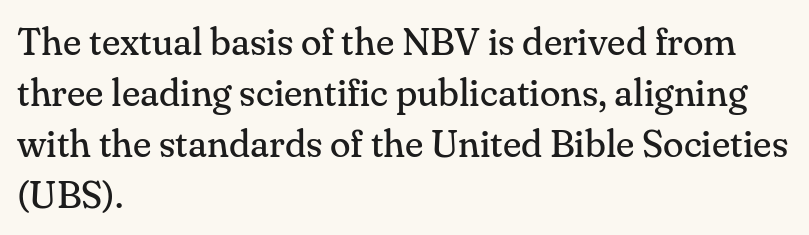
{"serif": "yes", "italic": "no", "bold": "no", "weight": "regular", "width": "normal", "stroke_contrast": "medium", "x_height": "small", "monospaced": "no", "underline": "no", "align": "left", "line_spacing": "normal", "line_spacing_ratio": 1.34, "letter_spacing": "normal", "letter_spacing_em": 0.0, "glyph_px": 38}
